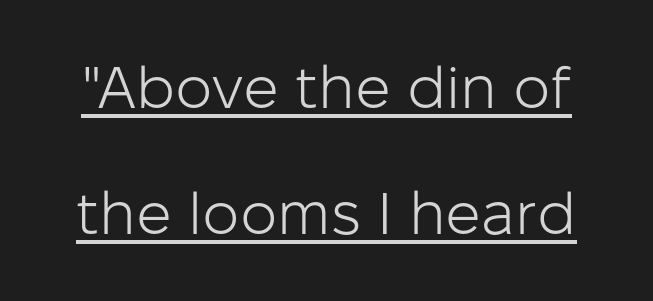
The image shows 59 px light sans-serif type, upright; set loose line spacing (2.14x), normal letter spacing, underlined; low stroke contrast and a medium x-height.
